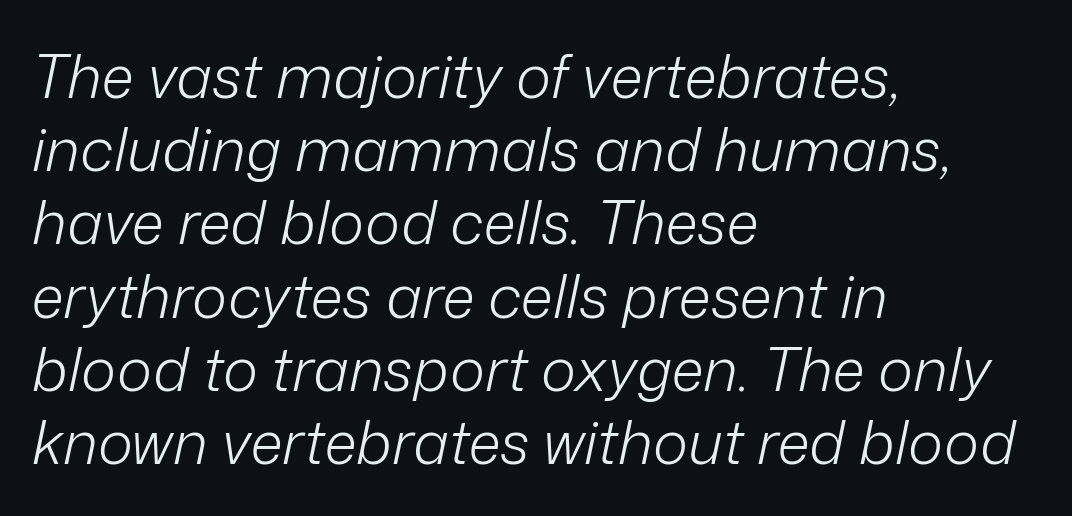
{"italic": "yes", "lean": "right", "slant_degrees": 12, "bold": "no", "weight": "light", "width": "normal", "stroke_contrast": "low", "x_height": "medium", "monospaced": "no", "underline": "no", "align": "left", "line_spacing_ratio": 1.22, "letter_spacing": "normal", "letter_spacing_em": 0.0, "glyph_px": 60}
